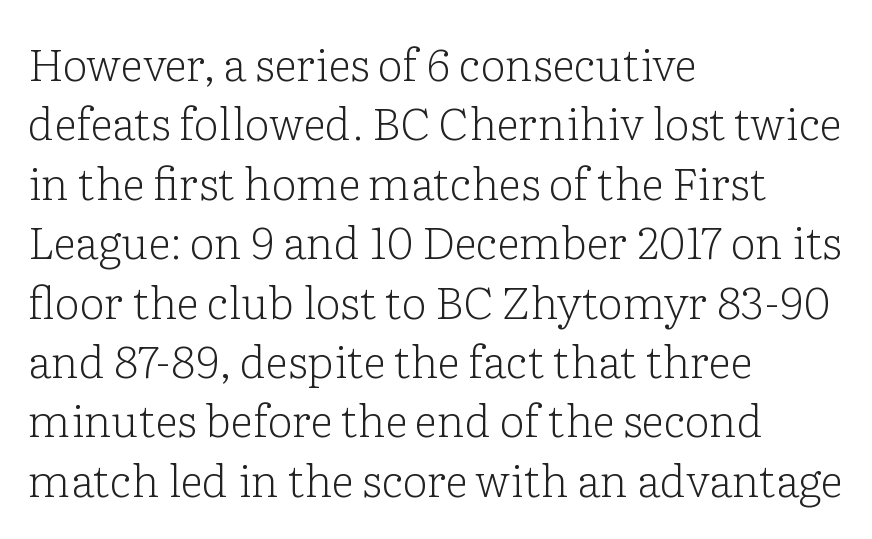
The image shows 45 px light serif type, upright; set left-aligned, normal line spacing (1.32x), normal letter spacing, not underlined; low stroke contrast and a medium x-height.
